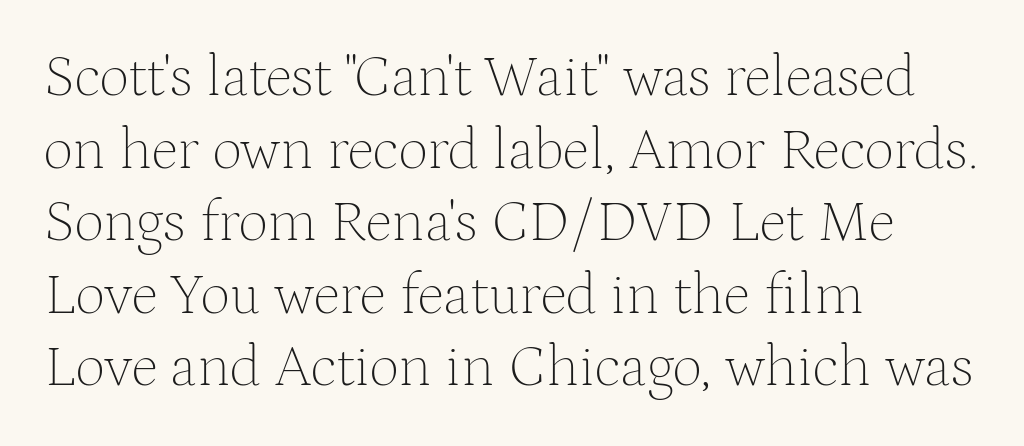
The image shows 59 px thin serif type, upright; set left-aligned, line spacing 1.23x, normal letter spacing, not underlined; medium stroke contrast and a medium x-height.
